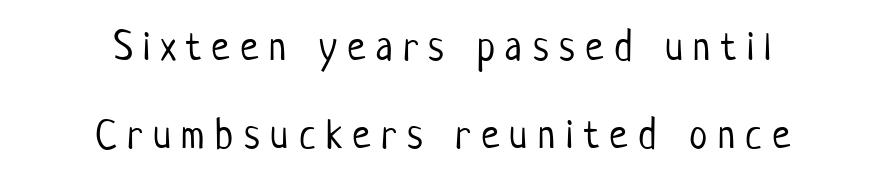
Q: Is the text bold? A: No.
Q: Is the text italic (slanted)? A: No, it is upright.
Q: Is the typeface a serif or a sans-serif typeface? A: Sans-serif.
Q: Is the text underlined? A: No.
Q: How is the paragraph aligned? A: Centered.
Q: Is the spacing between letters normal or unusually wide? A: Unusually wide.
Q: Is the spacing between lines tight, normal or loose? A: Loose.
Q: Width (condensed, normal, or wide)? A: Condensed.
Q: Stroke contrast? A: Low.
Q: x-height? A: Medium.
Q: Monospaced? A: No.
